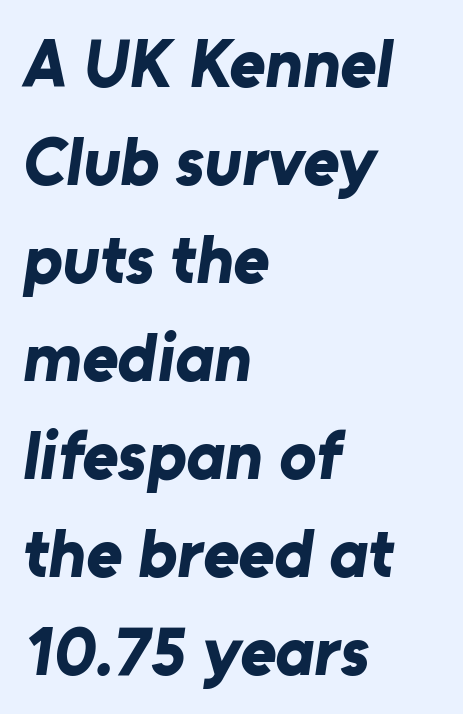
Q: Is the text bold? A: Yes.
Q: Is the typeface a serif or a sans-serif typeface? A: Sans-serif.
Q: Is the text underlined? A: No.
Q: How is the paragraph aligned? A: Left-aligned.
Q: Is the spacing between letters normal or unusually wide? A: Normal.
Q: Is the spacing between lines tight, normal or loose? A: Normal.
Q: Width (condensed, normal, or wide)? A: Normal.
Q: Stroke contrast? A: Low.
Q: x-height? A: Medium.
Q: Monospaced? A: No.
